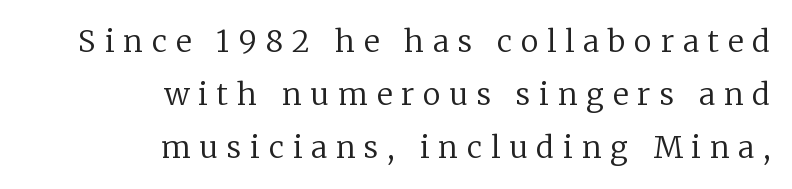
Q: Is the text bold? A: No.
Q: Is the text italic (slanted)? A: No, it is upright.
Q: Is the typeface a serif or a sans-serif typeface? A: Serif.
Q: Is the text underlined? A: No.
Q: How is the paragraph aligned? A: Right-aligned.
Q: Is the spacing between letters normal or unusually wide? A: Unusually wide.
Q: Width (condensed, normal, or wide)? A: Normal.
Q: Stroke contrast? A: Low.
Q: x-height? A: Medium.
Q: Monospaced? A: No.
